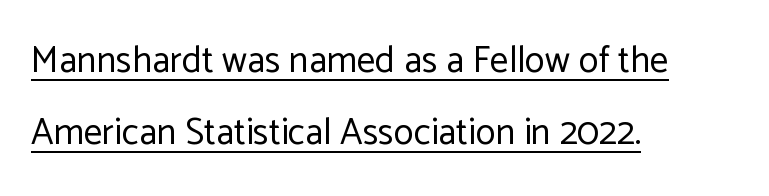
Q: Is the text bold? A: No.
Q: Is the text italic (slanted)? A: No, it is upright.
Q: Is the typeface a serif or a sans-serif typeface? A: Sans-serif.
Q: Is the text underlined? A: Yes.
Q: How is the paragraph aligned? A: Left-aligned.
Q: Is the spacing between letters normal or unusually wide? A: Normal.
Q: Is the spacing between lines tight, normal or loose? A: Loose.
Q: Width (condensed, normal, or wide)? A: Normal.
Q: Stroke contrast? A: Low.
Q: x-height? A: Medium.
Q: Monospaced? A: No.
